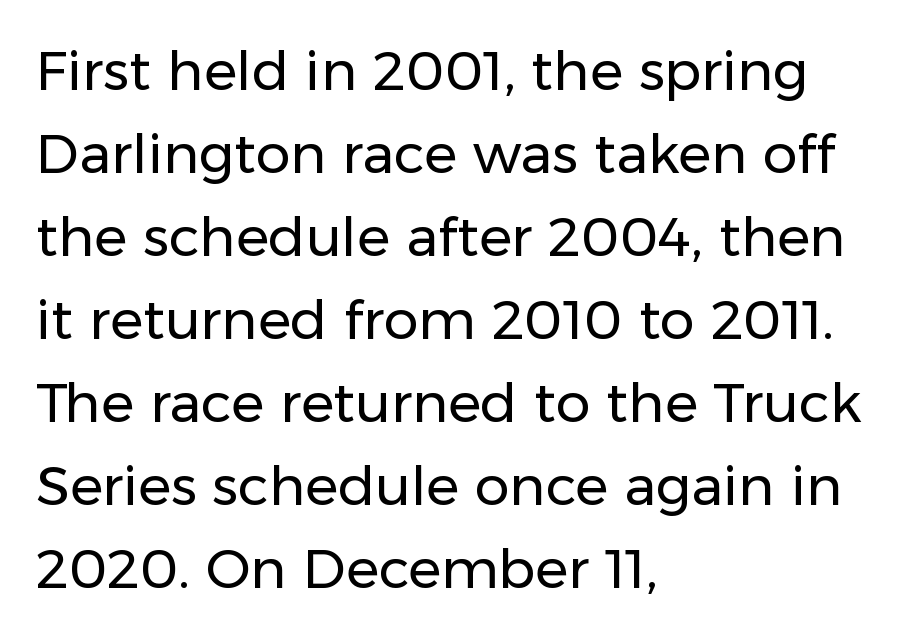
The image shows 55 px regular-weight sans-serif type, upright; set left-aligned, normal line spacing (1.51x), normal letter spacing, not underlined; low stroke contrast and a medium x-height.
